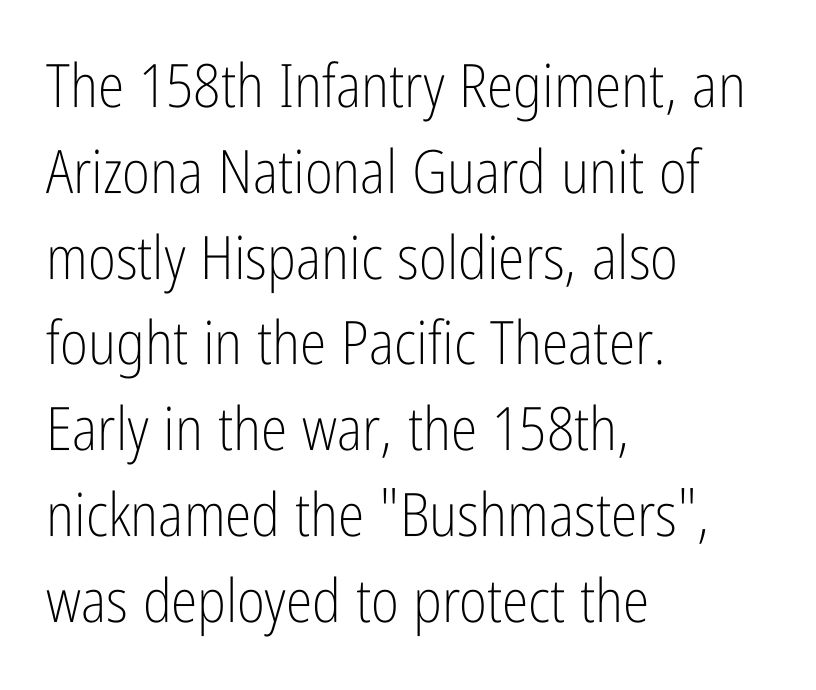
{"serif": "no", "italic": "no", "bold": "no", "weight": "light", "width": "condensed", "stroke_contrast": "low", "x_height": "medium", "monospaced": "no", "underline": "no", "align": "left", "line_spacing": "normal", "line_spacing_ratio": 1.43, "letter_spacing": "normal", "letter_spacing_em": 0.0, "glyph_px": 60}
